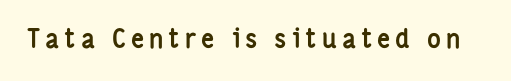
{"italic": "no", "bold": "yes", "underline": "no", "glyph_px": 26}
